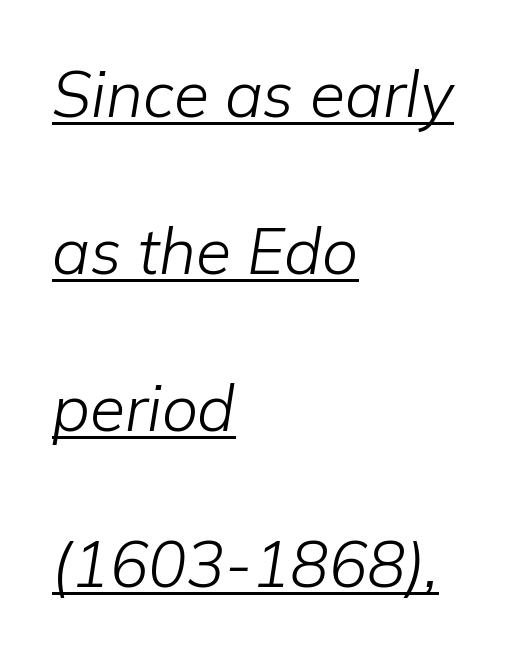
Q: Is the text bold? A: No.
Q: Is the text italic (slanted)? A: Yes, it leans right by about 9 degrees.
Q: Is the text underlined? A: Yes.
Q: How is the paragraph aligned? A: Left-aligned.
Q: Is the spacing between letters normal or unusually wide? A: Normal.
Q: Is the spacing between lines tight, normal or loose? A: Loose.
Q: Width (condensed, normal, or wide)? A: Normal.
Q: Stroke contrast? A: Low.
Q: x-height? A: Medium.
Q: Monospaced? A: No.
